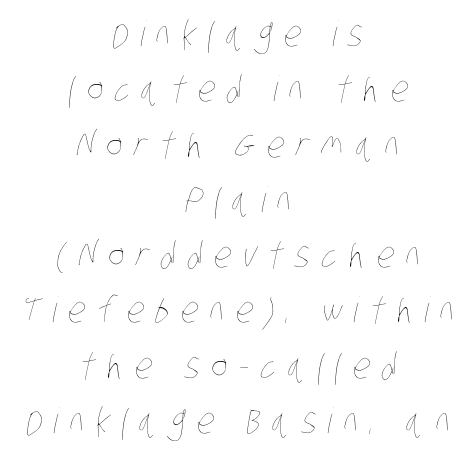
The image shows 35 px thin, condensed type; set centered, normal line spacing (1.58x), unusually wide letter spacing (+0.33 em), not underlined; low stroke contrast and a large x-height.
